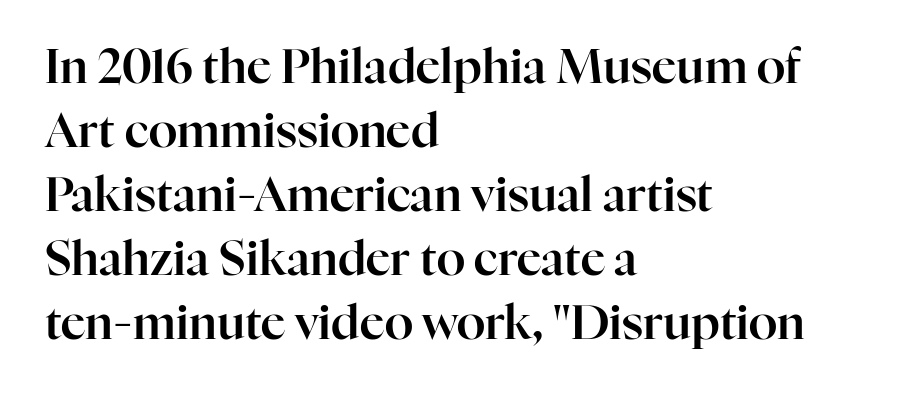
{"serif": "yes", "italic": "no", "width": "normal", "stroke_contrast": "high", "x_height": "medium", "monospaced": "no", "underline": "no", "align": "left", "line_spacing": "normal", "line_spacing_ratio": 1.36, "letter_spacing": "normal", "letter_spacing_em": 0.0, "glyph_px": 47}
